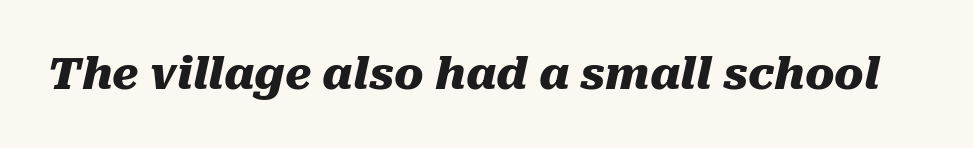
Q: Is the text bold? A: Yes.
Q: Is the text italic (slanted)? A: Yes, it leans right by about 10 degrees.
Q: Is the text underlined? A: No.
Q: Is the spacing between letters normal or unusually wide? A: Normal.
Q: Width (condensed, normal, or wide)? A: Normal.
Q: Stroke contrast? A: Medium.
Q: x-height? A: Medium.
Q: Monospaced? A: No.
